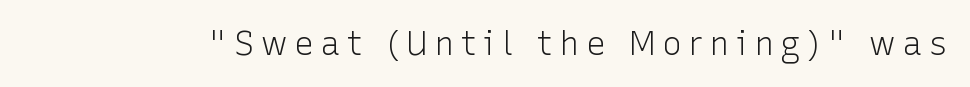
The image shows 33 px light sans-serif type, upright; set unusually wide letter spacing (+0.2 em), not underlined; low stroke contrast and a medium x-height.
